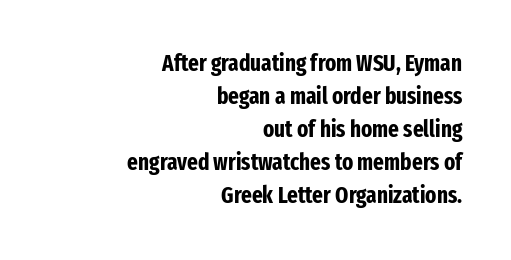
The image shows 23 px bold type, upright; set right-aligned, normal line spacing (1.44x), normal letter spacing, not underlined.
